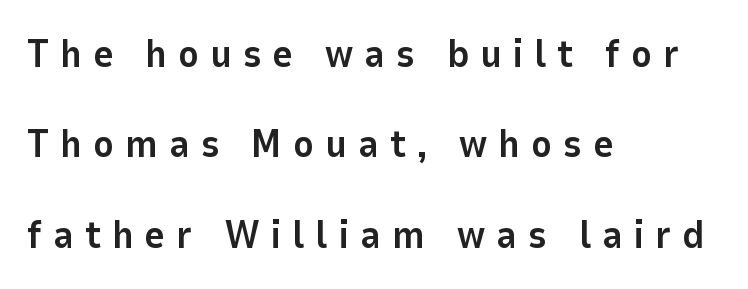
{"serif": "no", "italic": "no", "bold": "yes", "weight": "bold", "width": "normal", "stroke_contrast": "low", "x_height": "medium", "monospaced": "no", "underline": "no", "align": "left", "line_spacing": "loose", "line_spacing_ratio": 2.32, "letter_spacing": "wide", "letter_spacing_em": 0.28, "glyph_px": 39}
